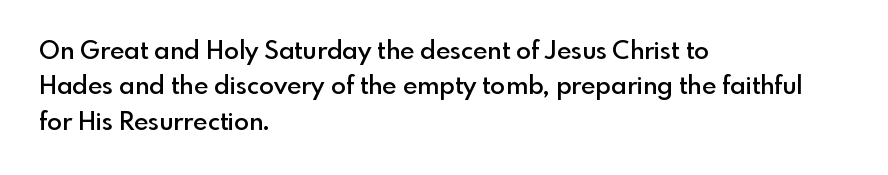
The image shows 25 px text type, upright; set left-aligned, normal line spacing (1.42x), normal letter spacing, not underlined.
